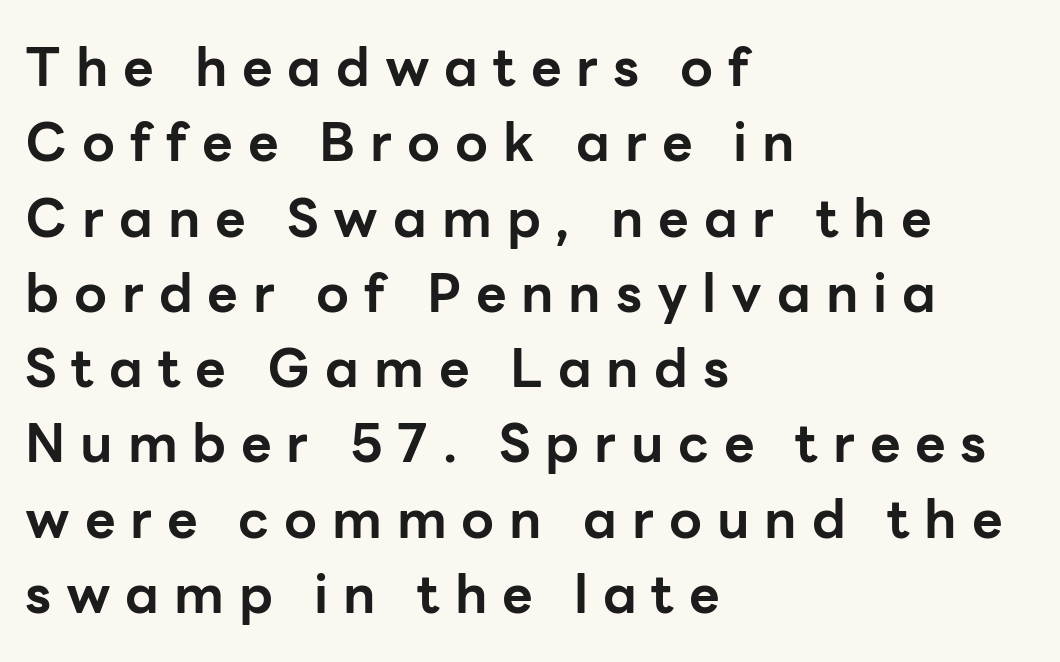
The image shows 53 px bold sans-serif type, upright; set left-aligned, normal line spacing (1.42x), unusually wide letter spacing (+0.28 em), not underlined; low stroke contrast and a medium x-height.
